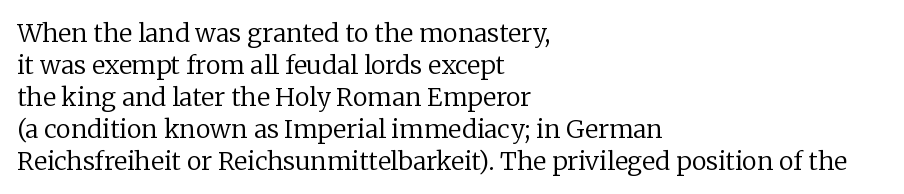
The image shows 25 px text type, upright; set left-aligned, normal line spacing (1.28x), normal letter spacing, not underlined.
